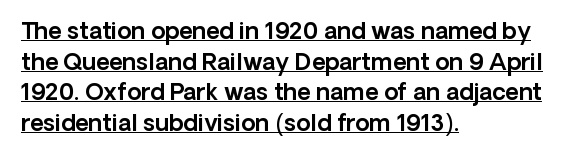
The image shows 23 px text type, upright; set left-aligned, normal line spacing (1.33x), normal letter spacing, underlined.
